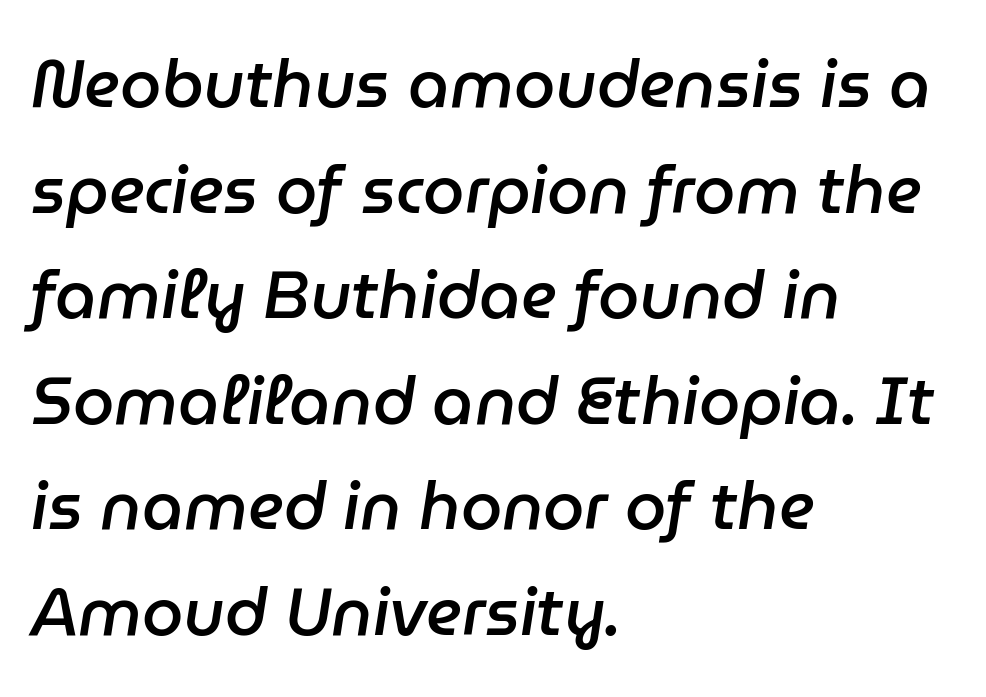
{"italic": "yes", "lean": "right", "slant_degrees": 9, "bold": "semi", "weight": "semibold", "width": "normal", "stroke_contrast": "low", "x_height": "medium", "monospaced": "no", "underline": "no", "align": "left", "line_spacing": "normal", "line_spacing_ratio": 1.6, "letter_spacing": "normal", "letter_spacing_em": 0.0, "glyph_px": 66}
